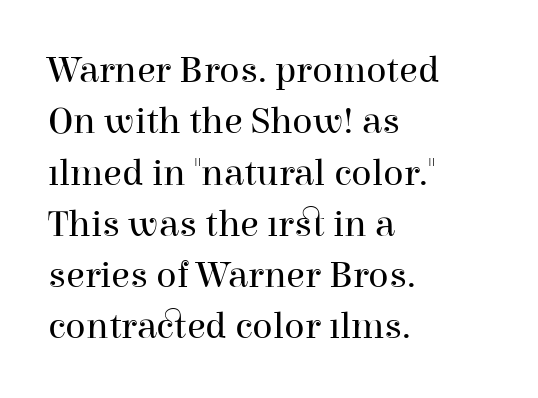
Q: Is the text bold? A: No.
Q: Is the text italic (slanted)? A: No, it is upright.
Q: Is the typeface a serif or a sans-serif typeface? A: Serif.
Q: Is the text underlined? A: No.
Q: How is the paragraph aligned? A: Left-aligned.
Q: Is the spacing between letters normal or unusually wide? A: Normal.
Q: Is the spacing between lines tight, normal or loose? A: Normal.
Q: Width (condensed, normal, or wide)? A: Normal.
Q: Stroke contrast? A: High.
Q: x-height? A: Medium.
Q: Monospaced? A: No.
